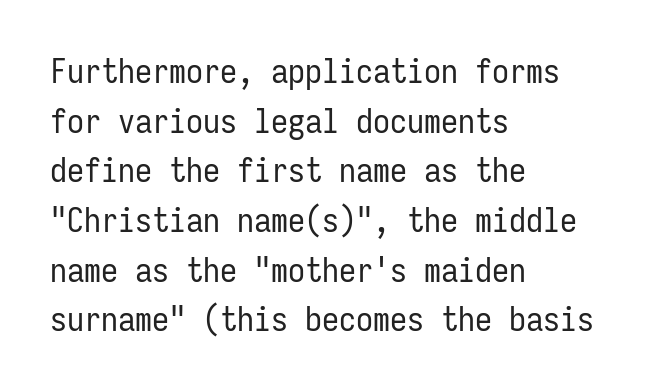
The image shows 34 px regular-weight, condensed sans-serif type, upright, monospaced; set left-aligned, normal line spacing (1.46x), normal letter spacing, not underlined; low stroke contrast and a medium x-height.
